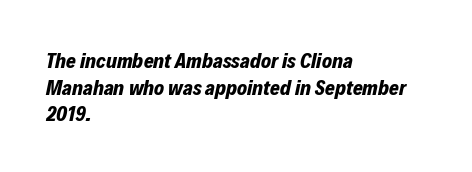
The image shows 21 px bold type, italic (leaning right); set left-aligned, normal line spacing (1.27x), normal letter spacing, not underlined.
